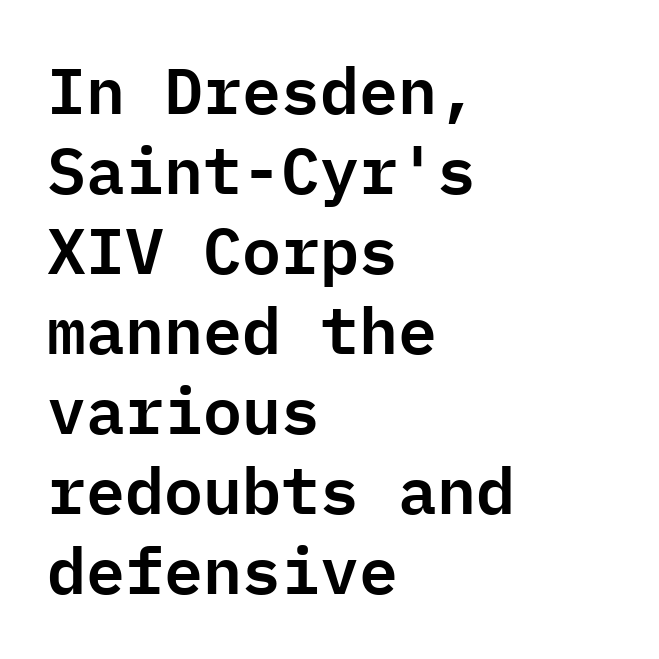
Q: Is the text italic (slanted)? A: No, it is upright.
Q: Is the typeface a serif or a sans-serif typeface? A: Sans-serif.
Q: Is the text underlined? A: No.
Q: How is the paragraph aligned? A: Left-aligned.
Q: Is the spacing between letters normal or unusually wide? A: Normal.
Q: Width (condensed, normal, or wide)? A: Normal.
Q: Stroke contrast? A: Low.
Q: x-height? A: Medium.
Q: Monospaced? A: Yes.
